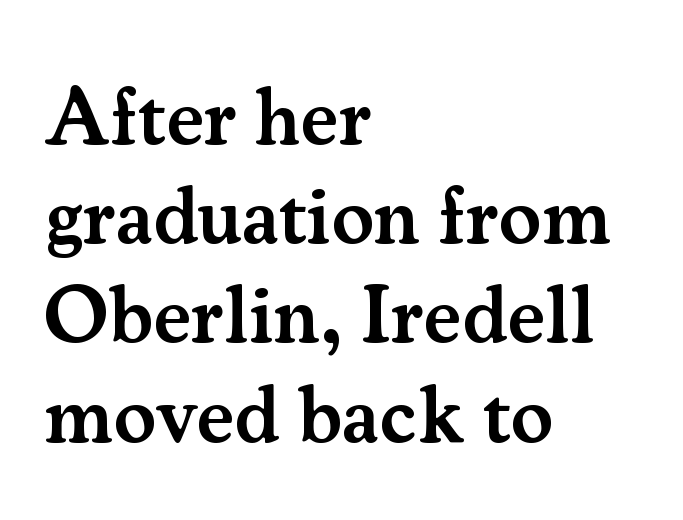
{"serif": "yes", "italic": "no", "bold": "semi", "weight": "semibold", "width": "normal", "stroke_contrast": "medium", "x_height": "small", "monospaced": "no", "underline": "no", "align": "left", "line_spacing_ratio": 1.24, "letter_spacing": "normal", "letter_spacing_em": 0.0, "glyph_px": 80}
